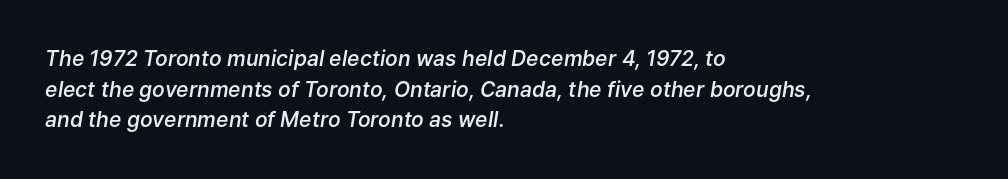
Layout note: lines flush left. The font is running at a semibold setting, under full bold. Interline gaps are of average width in this sample. Short note: letters normally spaced.
